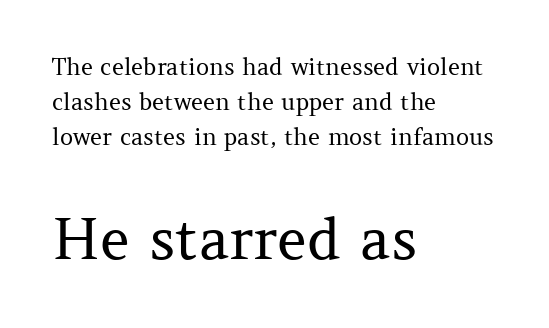
Q: Is the text bold? A: No.
Q: Is the text italic (slanted)? A: No, it is upright.
Q: Is the typeface a serif or a sans-serif typeface? A: Serif.
Q: Is the text underlined? A: No.
Q: How is the paragraph aligned? A: Left-aligned.
Q: Is the spacing between letters normal or unusually wide? A: Normal.
Q: Is the spacing between lines tight, normal or loose? A: Normal.
Q: Which block of text is set in a larger size, the first (top) or the second (bottom)? A: The second (bottom) one.
Q: Width (condensed, normal, or wide)? A: Normal.
Q: Stroke contrast? A: Medium.
Q: x-height? A: Medium.
Q: Monospaced? A: No.
